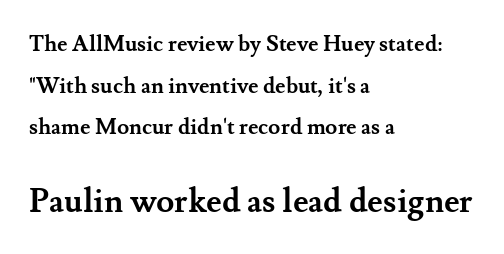
{"serif": "yes", "italic": "no", "bold": "yes", "weight": "semibold", "width": "normal", "stroke_contrast": "medium", "x_height": "small", "monospaced": "no", "underline": "no", "align": "left", "line_spacing_ratio": 1.89, "letter_spacing": "normal", "letter_spacing_em": 0.0, "larger_block": "second", "size_ratio": 1.5, "glyph_px": 33}
